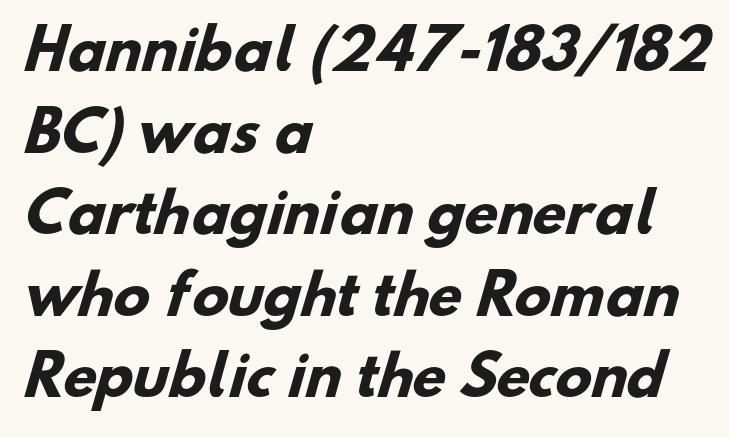
Q: Is the text bold? A: Yes.
Q: Is the typeface a serif or a sans-serif typeface? A: Sans-serif.
Q: Is the text underlined? A: No.
Q: How is the paragraph aligned? A: Left-aligned.
Q: Is the spacing between letters normal or unusually wide? A: Normal.
Q: Is the spacing between lines tight, normal or loose? A: Normal.
Q: Width (condensed, normal, or wide)? A: Normal.
Q: Stroke contrast? A: Low.
Q: x-height? A: Small.
Q: Monospaced? A: No.
